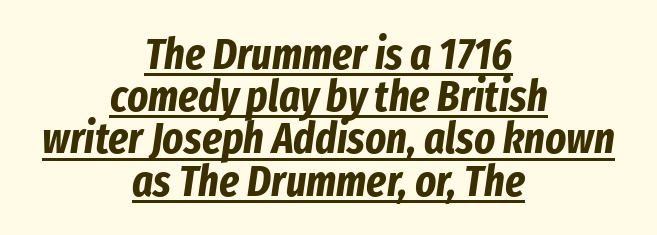
{"italic": "yes", "lean": "right", "slant_degrees": 8, "bold": "yes", "weight": "bold", "width": "condensed", "stroke_contrast": "low", "x_height": "medium", "monospaced": "no", "underline": "yes", "align": "center", "line_spacing": "tight", "line_spacing_ratio": 0.96, "letter_spacing": "normal", "letter_spacing_em": 0.0, "glyph_px": 44}
